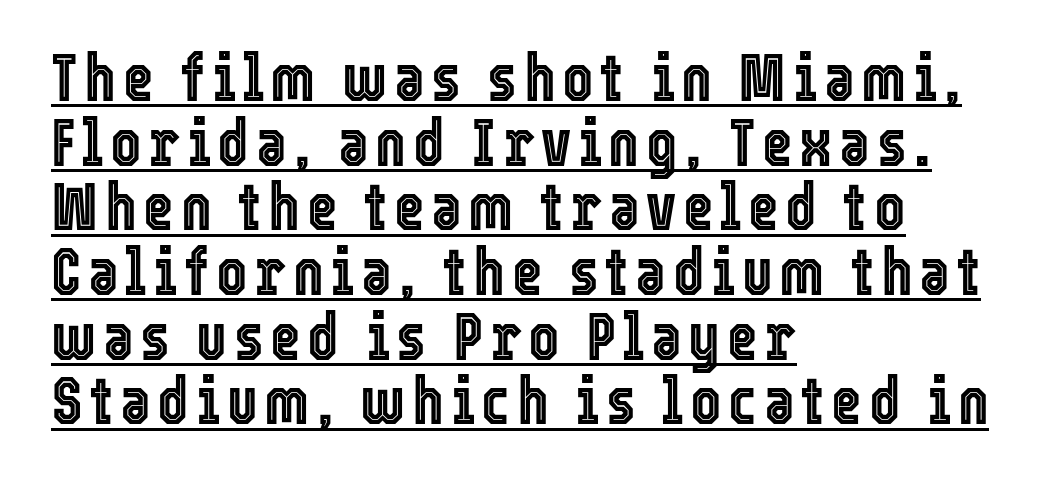
The image shows 66 px condensed type, upright; set left-aligned, tight line spacing (0.98x), underlined; a medium x-height.
